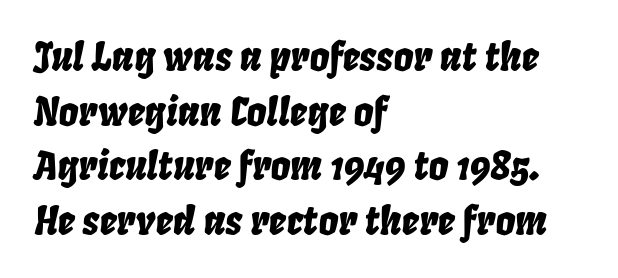
Q: Is the text italic (slanted)? A: Yes, it leans right by about 8 degrees.
Q: Is the text underlined? A: No.
Q: How is the paragraph aligned? A: Left-aligned.
Q: Is the spacing between letters normal or unusually wide? A: Normal.
Q: Is the spacing between lines tight, normal or loose? A: Normal.
Q: Width (condensed, normal, or wide)? A: Condensed.
Q: Stroke contrast? A: Low.
Q: x-height? A: Large.
Q: Monospaced? A: No.
